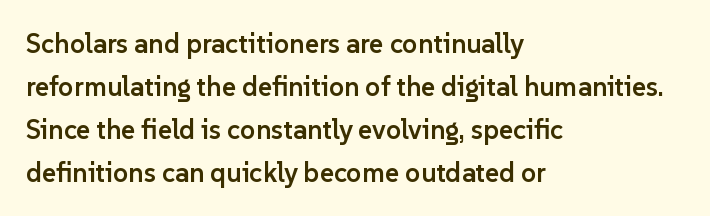
Decoration check: the copy has no underline. A classic flush-left, rag-right setting is used for this passage. Notice how descenders clear the ascenders below comfortably — that's standard leading. Tracking value appears to be zero — textbook default spacing.
